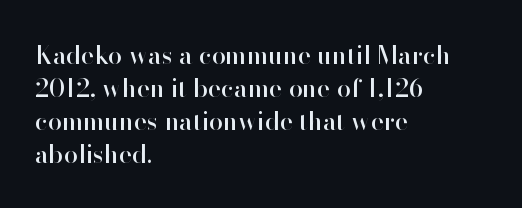
The image shows 25 px text type, upright; set left-aligned, normal line spacing (1.32x), normal letter spacing, not underlined.
